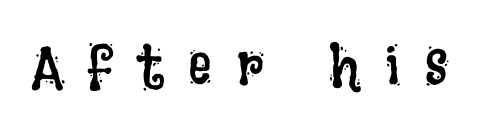
The image shows 59 px regular-weight, condensed type, upright; set unusually wide letter spacing (+0.42 em), not underlined; low stroke contrast and a large x-height.
